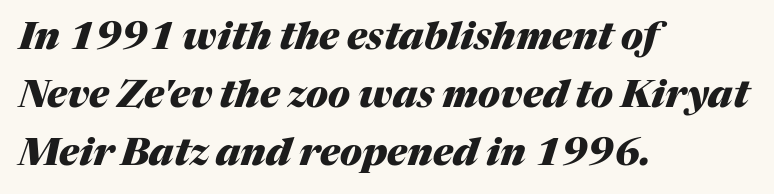
{"italic": "yes", "lean": "right", "slant_degrees": 17, "bold": "yes", "weight": "heavy", "width": "normal", "stroke_contrast": "medium", "x_height": "medium", "monospaced": "no", "underline": "no", "align": "left", "line_spacing": "normal", "line_spacing_ratio": 1.53, "letter_spacing": "normal", "letter_spacing_em": 0.0, "glyph_px": 38}
